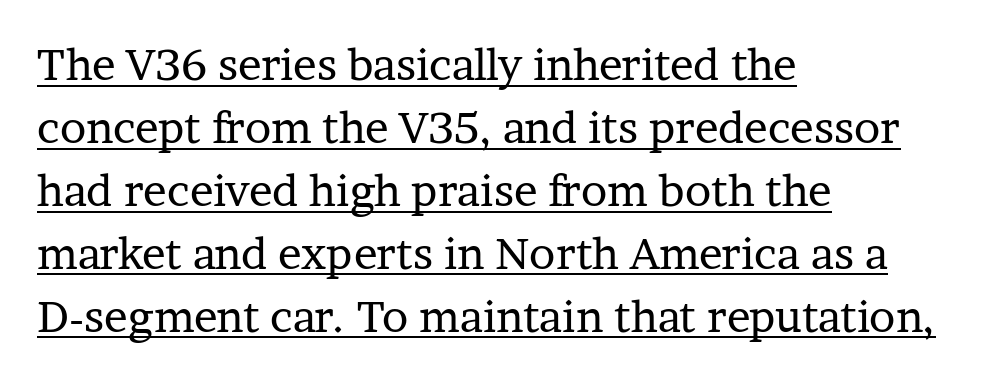
Is this a sans? No — the strokes have serifs. A typesetter would call this zero additional tracking. Does the leading feel generous? No, just average. Which margin do the lines hug? The left one — the right edge is uneven.
